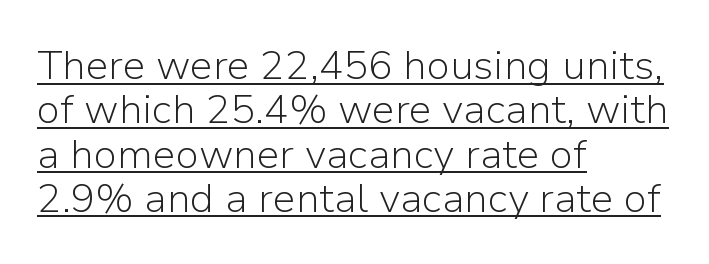
{"serif": "no", "italic": "no", "bold": "no", "weight": "light", "width": "normal", "stroke_contrast": "low", "x_height": "medium", "monospaced": "no", "underline": "yes", "align": "left", "line_spacing": "tight", "line_spacing_ratio": 1.08, "letter_spacing": "normal", "letter_spacing_em": 0.0, "glyph_px": 41}
